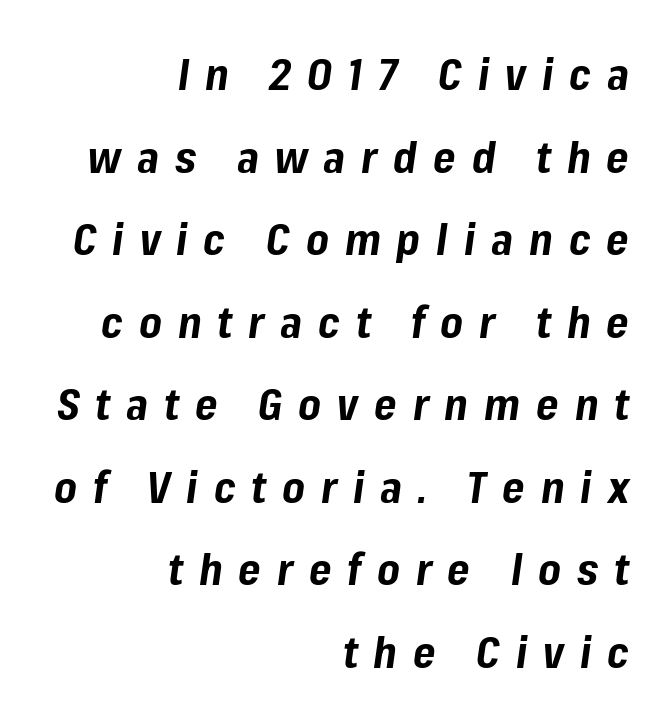
The image shows 43 px bold type, italic (leaning right); set right-aligned, loose line spacing (1.92x), unusually wide letter spacing (+0.37 em), not underlined; low stroke contrast and a medium x-height.
